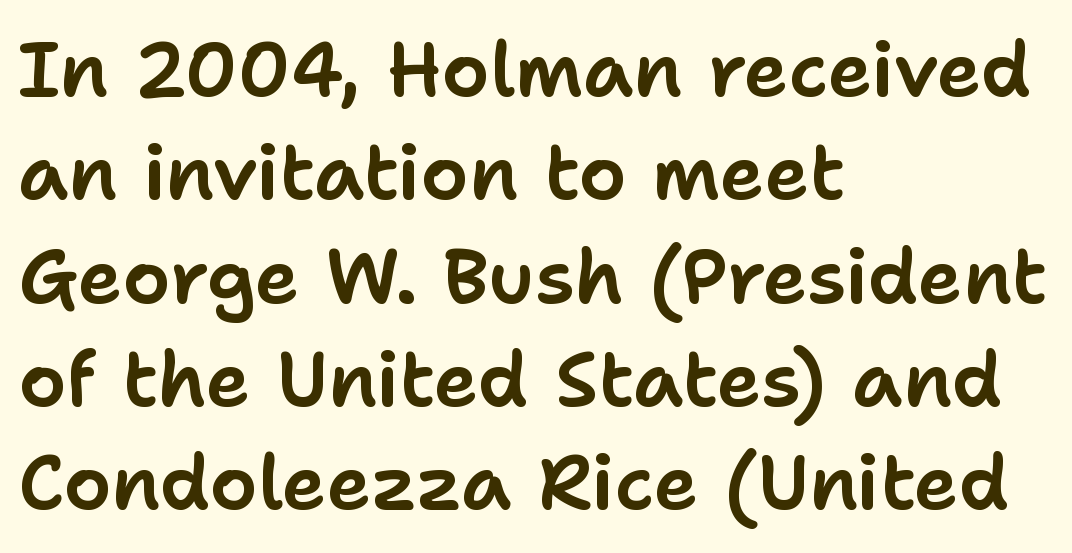
The image shows 76 px sans-serif type, upright; set left-aligned, normal line spacing (1.36x), normal letter spacing, not underlined; low stroke contrast and a medium x-height.
